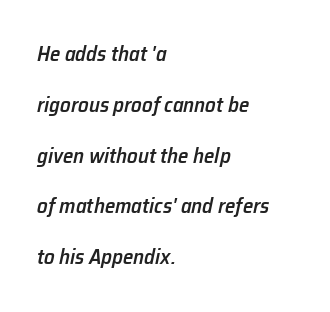
The image shows 21 px text type, italic (leaning right); set left-aligned, loose line spacing (2.42x), normal letter spacing, not underlined.
